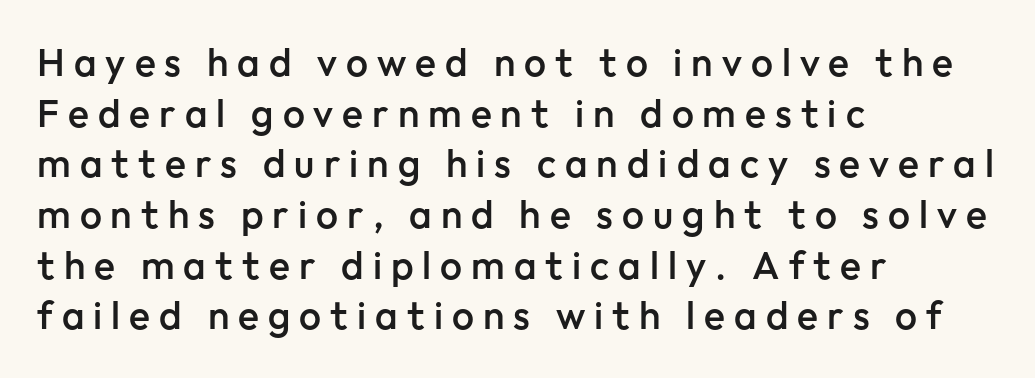
Does the weight exceed regular? Yes, but only to semibold. Any mark beneath the type? The region is blank. The passage shown is typed in a proportional face where columns would drift. The axis of the letterforms is exactly vertical. Which margin do the lines hug? The left one — the right edge is uneven. Compared with typical paragraphs, the rows here are spaced about the same.
